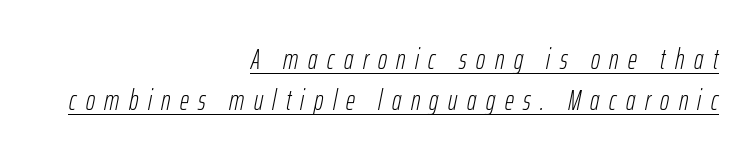
{"italic": "yes", "lean": "right", "slant_degrees": 12, "bold": "no", "weight": "light", "width": "condensed", "stroke_contrast": "low", "x_height": "medium", "monospaced": "no", "underline": "yes", "align": "right", "line_spacing": "normal", "line_spacing_ratio": 1.46, "letter_spacing": "wide", "letter_spacing_em": 0.34, "glyph_px": 28}
